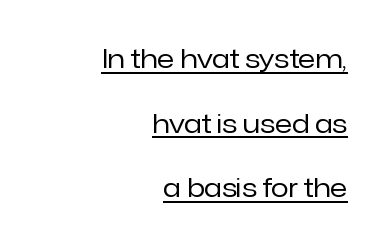
{"italic": "no", "bold": "no", "underline": "yes", "align": "right", "line_spacing": "loose", "line_spacing_ratio": 2.49, "letter_spacing": "normal", "letter_spacing_em": 0.0, "glyph_px": 26}
